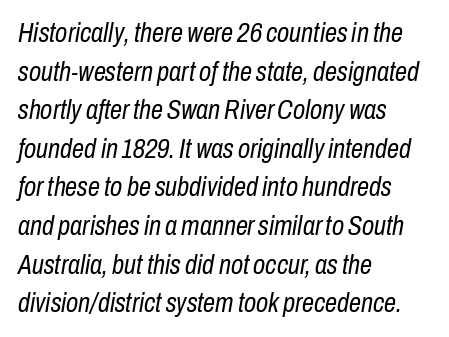
If you drew a line through each stem, it would be angled. Visually the block forms a straight wall on the left and a jagged coastline on the right. Underline: absent. Does extra space separate the letters? No, they use regular spacing. Regular leading.
